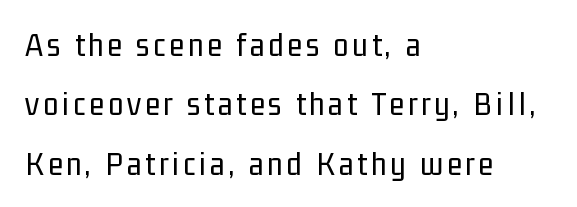
The typeface chosen for these lines omits serifs. This sample has the flowing, uneven cadence of proportional lettering. Is the type heavy? It reads as light-to-regular instead. Lines of text with bare space underneath. Posture: upright roman. Horizontally, the lines are justified to the leading edge only.
